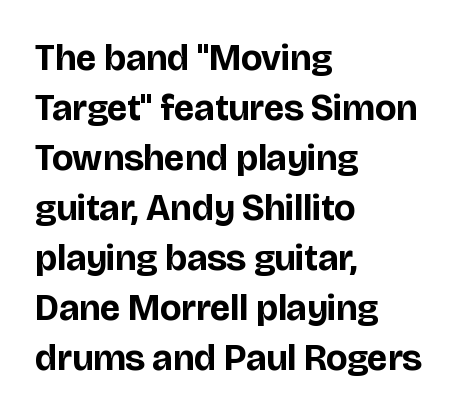
The image shows 37 px bold sans-serif type, upright; set left-aligned, normal line spacing (1.35x), normal letter spacing, not underlined; low stroke contrast and a large x-height.
